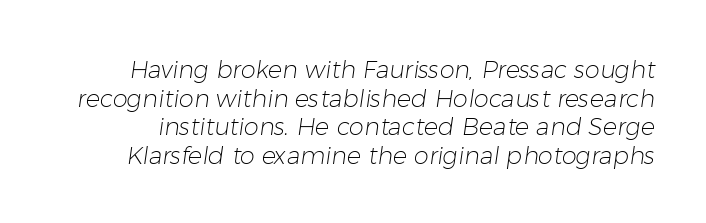
{"bold": "no", "underline": "no", "line_spacing_ratio": 1.19, "letter_spacing": "normal", "letter_spacing_em": 0.0, "glyph_px": 24}
